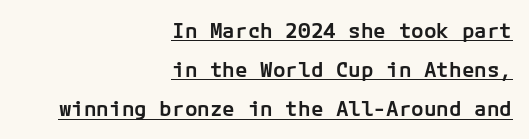
{"italic": "no", "bold": "semi", "underline": "yes", "align": "right", "line_spacing_ratio": 1.86, "letter_spacing": "normal", "letter_spacing_em": 0.0, "glyph_px": 21}
